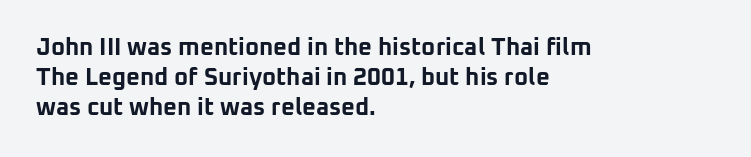
Q: Is the text bold? A: Yes.
Q: Is the text italic (slanted)? A: No, it is upright.
Q: Is the text underlined? A: No.
Q: How is the paragraph aligned? A: Left-aligned.
Q: Is the spacing between letters normal or unusually wide? A: Normal.
Q: Is the spacing between lines tight, normal or loose? A: Normal.
